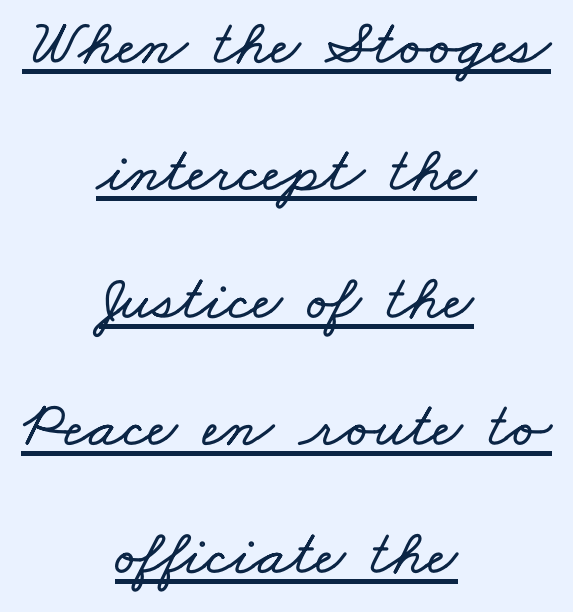
Q: Is the text underlined? A: Yes.
Q: How is the paragraph aligned? A: Centered.
Q: Is the spacing between letters normal or unusually wide? A: Normal.
Q: Is the spacing between lines tight, normal or loose? A: Loose.
Q: Width (condensed, normal, or wide)? A: Wide.
Q: Stroke contrast? A: Low.
Q: x-height? A: Small.
Q: Monospaced? A: No.
